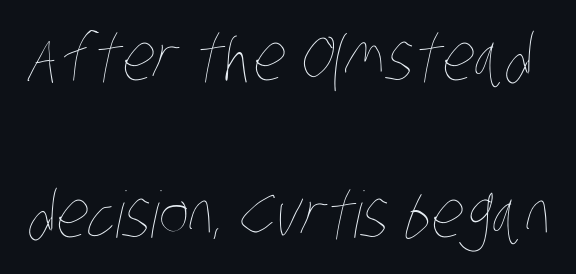
Q: Is the text bold? A: No.
Q: Is the text underlined? A: No.
Q: Is the spacing between letters normal or unusually wide? A: Normal.
Q: Is the spacing between lines tight, normal or loose? A: Loose.
Q: Width (condensed, normal, or wide)? A: Condensed.
Q: Stroke contrast? A: Low.
Q: x-height? A: Large.
Q: Monospaced? A: No.
